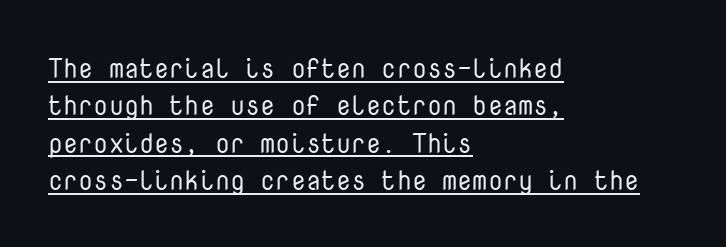
The image shows 27 px text type, upright; set left-aligned, normal line spacing (1.38x), normal letter spacing, underlined.
